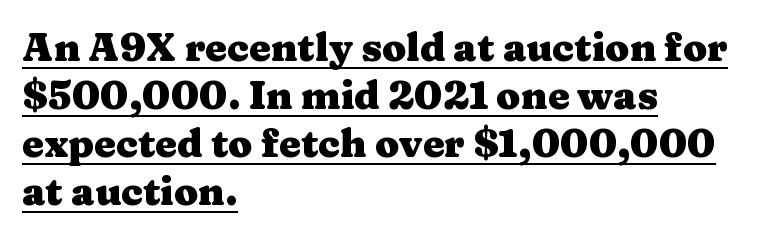
Italic: no, the glyphs are upright roman. Underline: present. The font is running at its bold setting. The letters carry serifs — small finishing strokes at the ends of their stems. Here the glyphs are tracked normally, forming tight word shapes. The passage is arranged the way most books set body copy — flush left.
